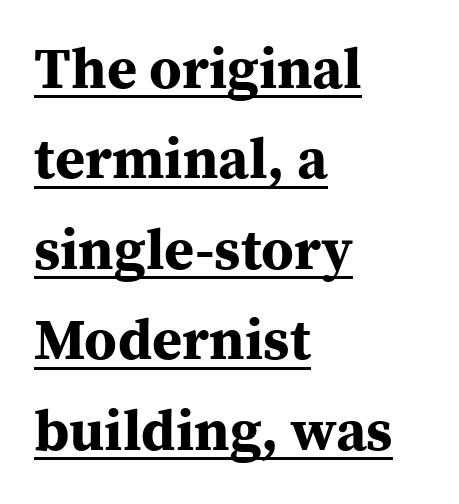
Q: Is the text bold? A: Yes.
Q: Is the text italic (slanted)? A: No, it is upright.
Q: Is the typeface a serif or a sans-serif typeface? A: Serif.
Q: Is the text underlined? A: Yes.
Q: How is the paragraph aligned? A: Left-aligned.
Q: Is the spacing between letters normal or unusually wide? A: Normal.
Q: Is the spacing between lines tight, normal or loose? A: Normal.
Q: Width (condensed, normal, or wide)? A: Normal.
Q: Stroke contrast? A: Medium.
Q: x-height? A: Medium.
Q: Monospaced? A: No.
